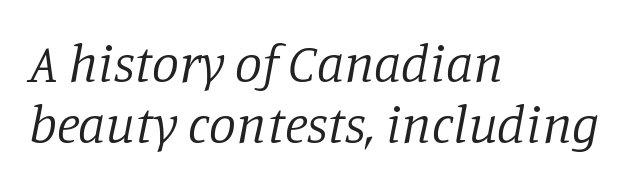
Q: Is the text bold? A: No.
Q: Is the text italic (slanted)? A: Yes, it leans right by about 11 degrees.
Q: Is the typeface a serif or a sans-serif typeface? A: Serif.
Q: Is the text underlined? A: No.
Q: How is the paragraph aligned? A: Left-aligned.
Q: Is the spacing between letters normal or unusually wide? A: Normal.
Q: Is the spacing between lines tight, normal or loose? A: Tight.
Q: Width (condensed, normal, or wide)? A: Normal.
Q: Stroke contrast? A: Low.
Q: x-height? A: Large.
Q: Monospaced? A: No.
